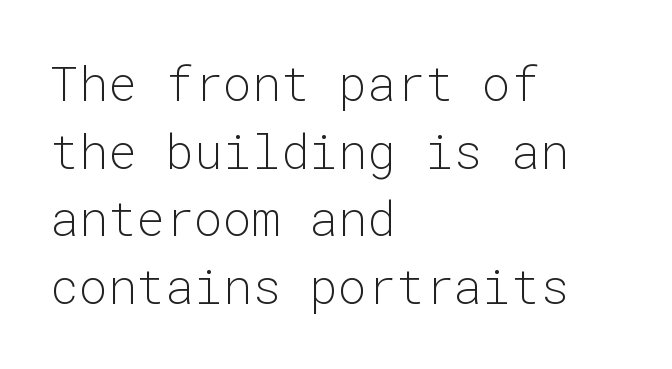
Do the letters lean? They stand straight. Casual observation: everything's shoved over to the left. The designer went with a sans here, leaving each stem footless. The foot of each line stays bare and open. Reading down the column, the eye jumps a familiar distance to each next line. The type is set solid horizontally, with unmodified tracking.
